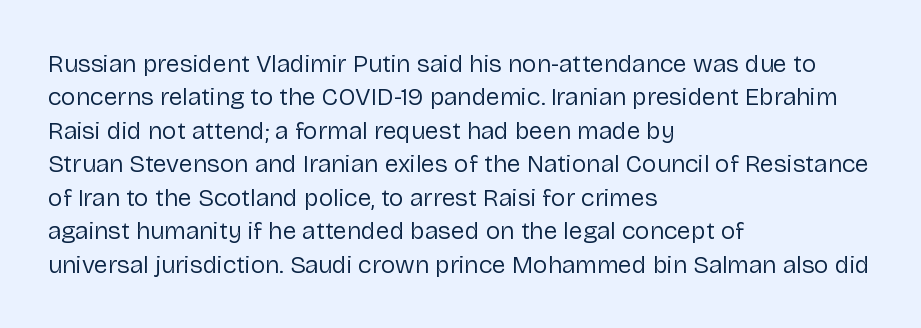
{"italic": "no", "bold": "no", "underline": "no", "align": "left", "line_spacing": "normal", "line_spacing_ratio": 1.34, "letter_spacing": "normal", "letter_spacing_em": 0.0, "glyph_px": 25}
